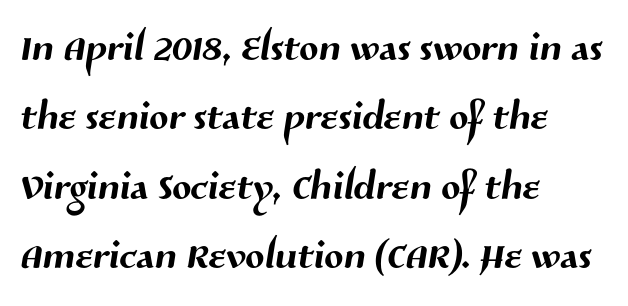
The image shows 56 px sans-serif type; set left-aligned, line spacing 1.24x, normal letter spacing, not underlined; medium stroke contrast and a medium x-height.
